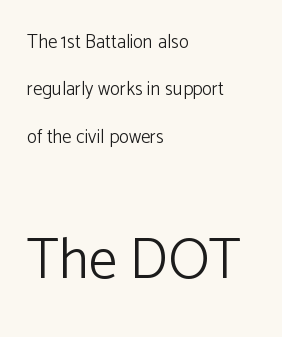
Typographically, this falls in the sans-serif category. Loosely led — the rows are spread out. The horizontal fit of the characters is conventional and even. Block two is the big one; block one sits smaller above it. If you drew a line through each stem, it would be perfectly vertical. This sample has the flowing, uneven cadence of proportional lettering.
